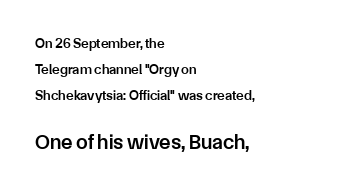
Italic? Not at all — the glyphs are vertical. Short note: letters normally spaced. Every row of glyphs begins at an identical x-position on the left. Character size in the trailing block exceeds that of the leading block. Caption: semibold face, moderately heavy strokes. The baseline area is clear.
